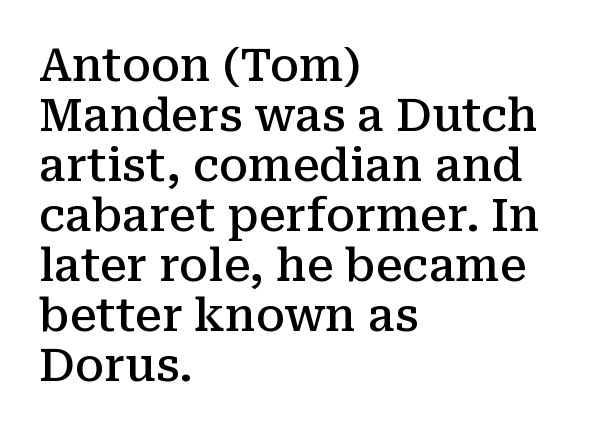
Q: Is the text bold? A: Semi-bold.
Q: Is the text italic (slanted)? A: No, it is upright.
Q: Is the typeface a serif or a sans-serif typeface? A: Serif.
Q: Is the text underlined? A: No.
Q: How is the paragraph aligned? A: Left-aligned.
Q: Is the spacing between letters normal or unusually wide? A: Normal.
Q: Is the spacing between lines tight, normal or loose? A: Tight.
Q: Width (condensed, normal, or wide)? A: Normal.
Q: Stroke contrast? A: Medium.
Q: x-height? A: Medium.
Q: Monospaced? A: No.
